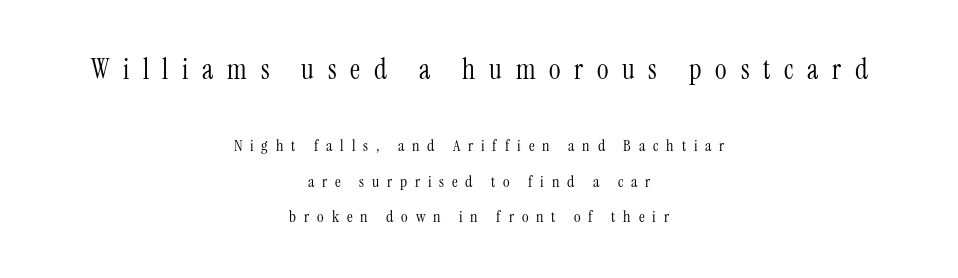
Q: Is the text bold? A: No.
Q: Is the text italic (slanted)? A: No, it is upright.
Q: Is the typeface a serif or a sans-serif typeface? A: Serif.
Q: Is the text underlined? A: No.
Q: How is the paragraph aligned? A: Centered.
Q: Is the spacing between letters normal or unusually wide? A: Unusually wide.
Q: Is the spacing between lines tight, normal or loose? A: Loose.
Q: Which block of text is set in a larger size, the first (top) or the second (bottom)? A: The first (top) one.
Q: Width (condensed, normal, or wide)? A: Condensed.
Q: Stroke contrast? A: Medium.
Q: x-height? A: Medium.
Q: Monospaced? A: No.
